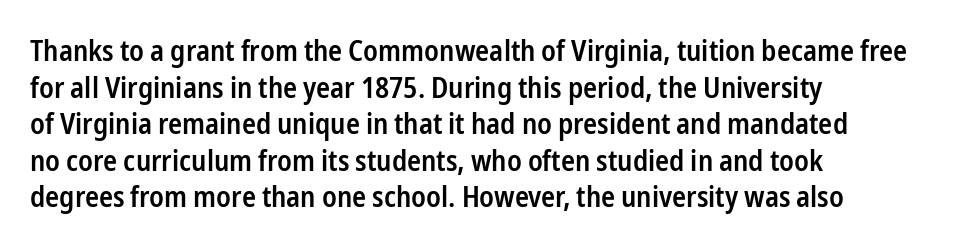
Q: Is the text bold? A: Semi-bold.
Q: Is the text italic (slanted)? A: No, it is upright.
Q: Is the typeface a serif or a sans-serif typeface? A: Sans-serif.
Q: Is the text underlined? A: No.
Q: How is the paragraph aligned? A: Left-aligned.
Q: Is the spacing between letters normal or unusually wide? A: Normal.
Q: Is the spacing between lines tight, normal or loose? A: Normal.
Q: Width (condensed, normal, or wide)? A: Condensed.
Q: Stroke contrast? A: Low.
Q: x-height? A: Medium.
Q: Monospaced? A: No.
